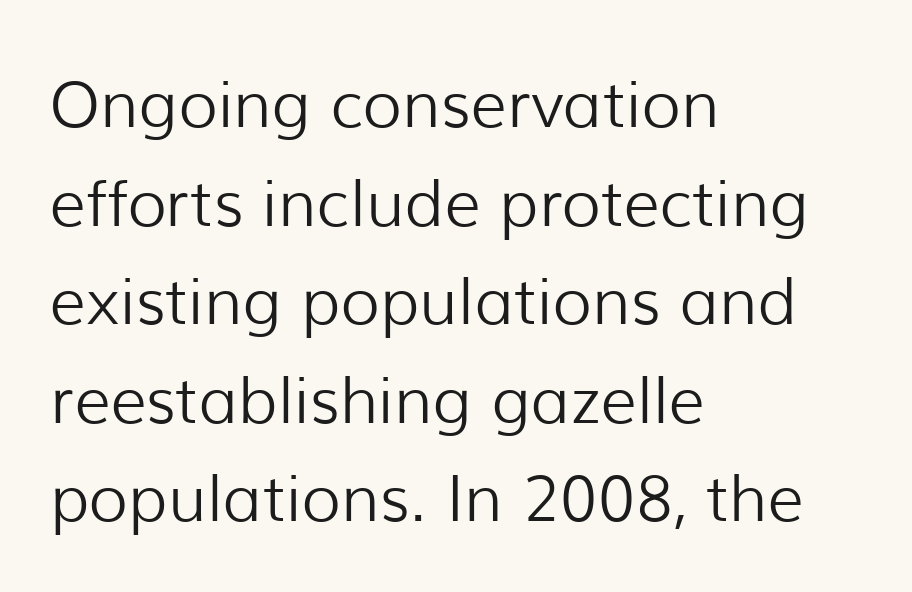
Q: Is the text bold? A: No.
Q: Is the text italic (slanted)? A: No, it is upright.
Q: Is the typeface a serif or a sans-serif typeface? A: Sans-serif.
Q: Is the text underlined? A: No.
Q: How is the paragraph aligned? A: Left-aligned.
Q: Is the spacing between letters normal or unusually wide? A: Normal.
Q: Is the spacing between lines tight, normal or loose? A: Normal.
Q: Width (condensed, normal, or wide)? A: Normal.
Q: Stroke contrast? A: Low.
Q: x-height? A: Medium.
Q: Monospaced? A: No.
